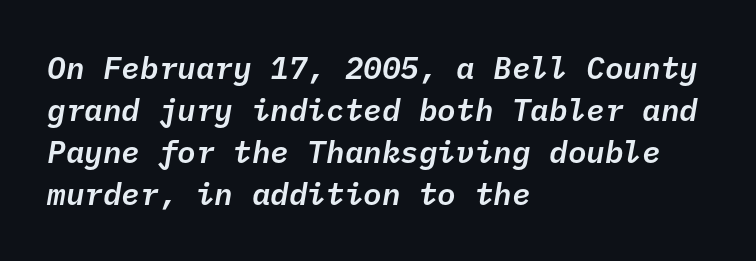
The image shows 31 px text type, italic (leaning right), monospaced; set left-aligned, normal line spacing (1.35x), normal letter spacing, not underlined; low stroke contrast and a medium x-height.
